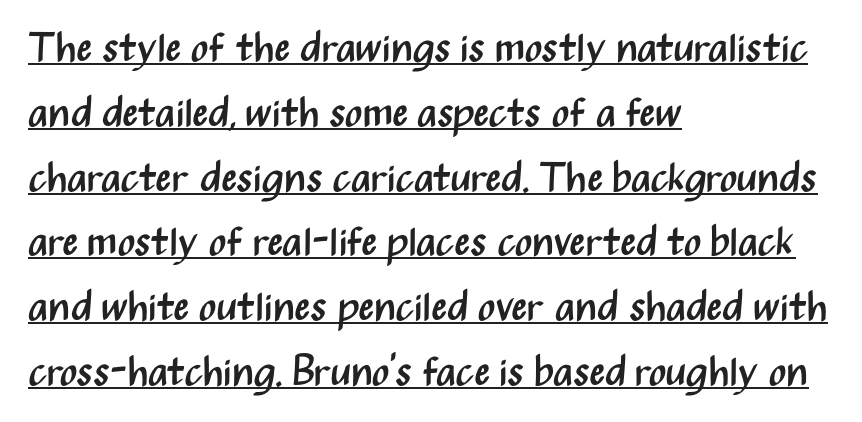
{"serif": "no", "italic": "no", "bold": "no", "weight": "regular", "width": "condensed", "stroke_contrast": "medium", "x_height": "medium", "monospaced": "no", "underline": "yes", "align": "left", "line_spacing": "normal", "line_spacing_ratio": 1.58, "letter_spacing": "normal", "letter_spacing_em": 0.0, "glyph_px": 41}
